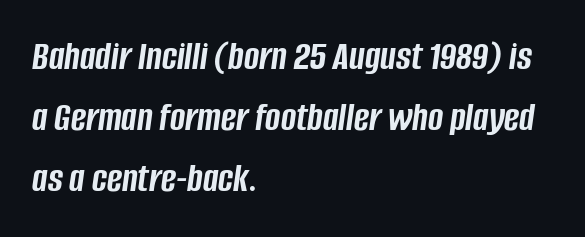
The image shows 41 px semibold, condensed type, italic (leaning right); set left-aligned, normal line spacing (1.49x), normal letter spacing, not underlined; low stroke contrast and a large x-height.
